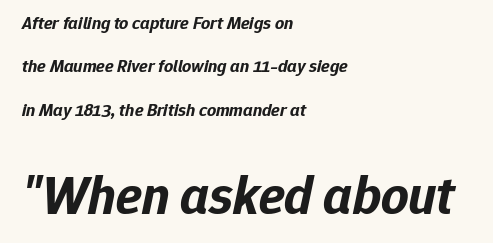
One glance says open: line gaps are wider than usual. The tracking reads as untouched default to a designer's eye. Here the designer chose a conventional face with non-uniform glyph widths. Typeset ragged right — the left edge is the straight one. Plain, unruled lines of type.
